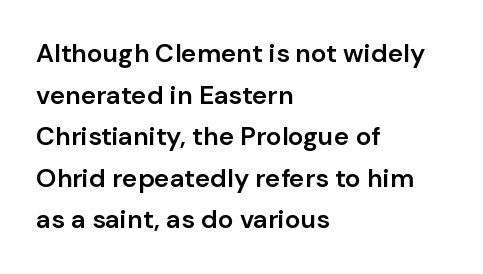
Q: Is the text bold? A: Semi-bold.
Q: Is the text italic (slanted)? A: No, it is upright.
Q: Is the text underlined? A: No.
Q: How is the paragraph aligned? A: Left-aligned.
Q: Is the spacing between letters normal or unusually wide? A: Normal.
Q: Is the spacing between lines tight, normal or loose? A: Normal.
